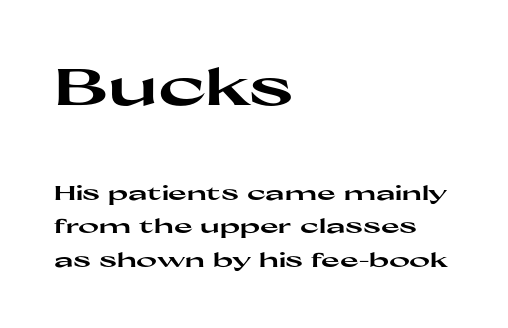
The image shows 51 px heavy, wide sans-serif type, upright; set left-aligned, normal line spacing (1.67x), normal letter spacing, not underlined; the first (top) block is 2.55x larger; high stroke contrast and a medium x-height.
